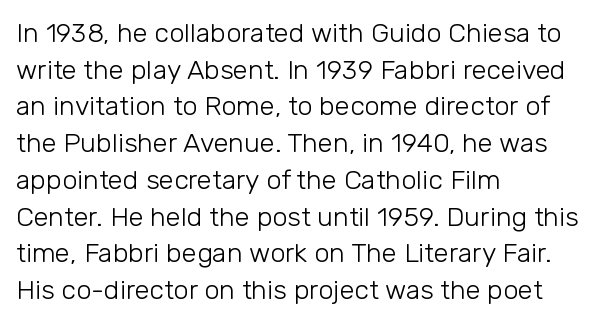
Q: Is the text bold? A: No.
Q: Is the text italic (slanted)? A: No, it is upright.
Q: Is the text underlined? A: No.
Q: How is the paragraph aligned? A: Left-aligned.
Q: Is the spacing between letters normal or unusually wide? A: Normal.
Q: Is the spacing between lines tight, normal or loose? A: Normal.
